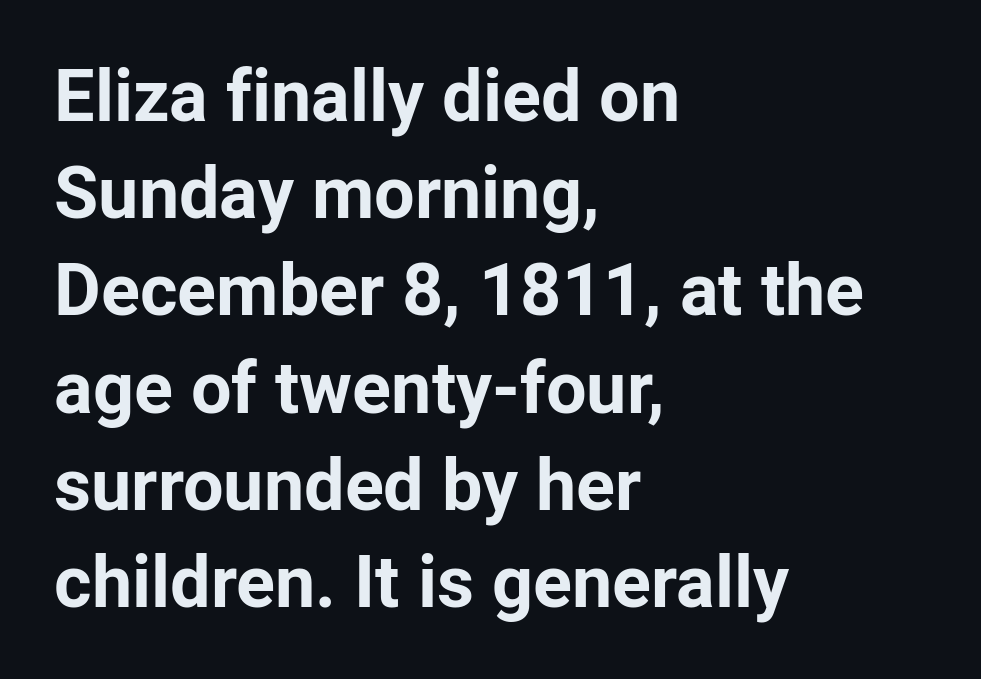
{"serif": "no", "italic": "no", "bold": "yes", "weight": "bold", "width": "normal", "stroke_contrast": "low", "x_height": "medium", "monospaced": "no", "underline": "no", "align": "left", "line_spacing": "normal", "line_spacing_ratio": 1.35, "letter_spacing": "normal", "letter_spacing_em": 0.0, "glyph_px": 72}
